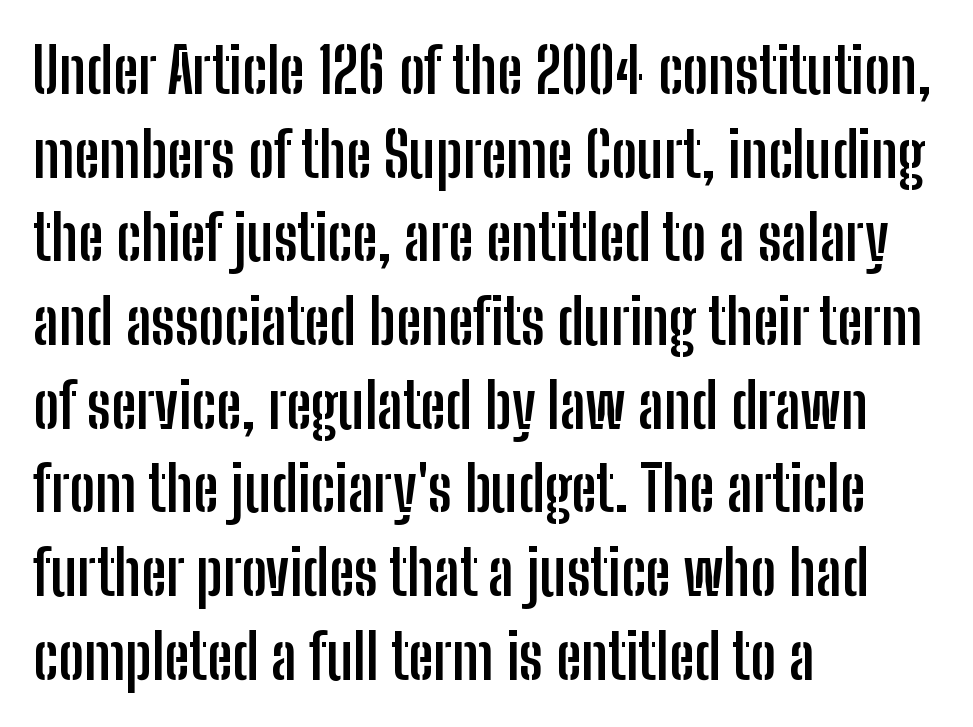
Q: Is the text bold? A: Yes.
Q: Is the text italic (slanted)? A: No, it is upright.
Q: Is the typeface a serif or a sans-serif typeface? A: Sans-serif.
Q: Is the text underlined? A: No.
Q: How is the paragraph aligned? A: Left-aligned.
Q: Is the spacing between letters normal or unusually wide? A: Normal.
Q: Is the spacing between lines tight, normal or loose? A: Normal.
Q: Width (condensed, normal, or wide)? A: Condensed.
Q: Stroke contrast? A: Low.
Q: x-height? A: Medium.
Q: Monospaced? A: No.
